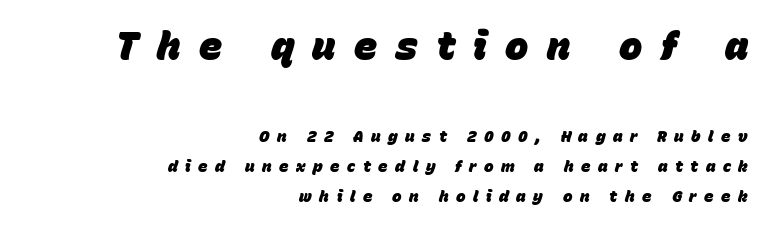
Q: Is the text bold? A: Yes.
Q: Is the text italic (slanted)? A: Yes, it leans right by about 15 degrees.
Q: Is the text underlined? A: No.
Q: How is the paragraph aligned? A: Right-aligned.
Q: Is the spacing between letters normal or unusually wide? A: Unusually wide.
Q: Which block of text is set in a larger size, the first (top) or the second (bottom)? A: The first (top) one.
Q: Width (condensed, normal, or wide)? A: Normal.
Q: Stroke contrast? A: Low.
Q: x-height? A: Large.
Q: Monospaced? A: No.
